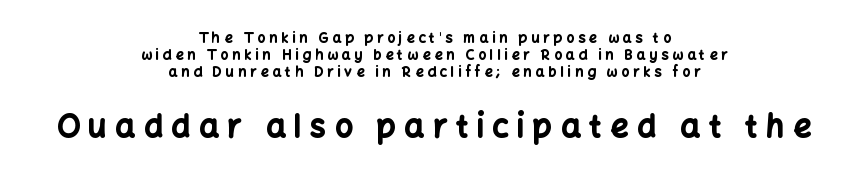
Q: Is the text bold? A: Yes.
Q: Is the text italic (slanted)? A: No, it is upright.
Q: Is the typeface a serif or a sans-serif typeface? A: Sans-serif.
Q: Is the text underlined? A: No.
Q: How is the paragraph aligned? A: Centered.
Q: Is the spacing between letters normal or unusually wide? A: Unusually wide.
Q: Which block of text is set in a larger size, the first (top) or the second (bottom)? A: The second (bottom) one.
Q: Width (condensed, normal, or wide)? A: Normal.
Q: Stroke contrast? A: Low.
Q: x-height? A: Medium.
Q: Monospaced? A: No.
